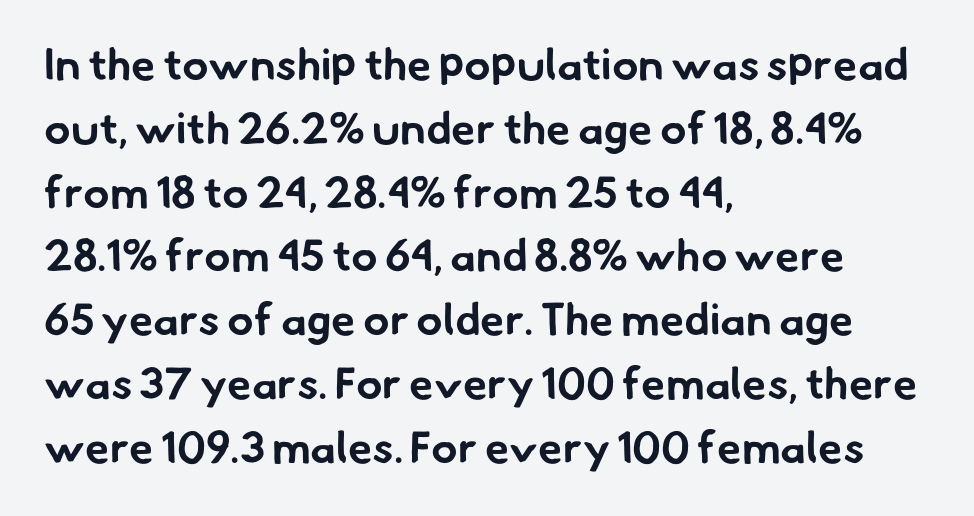
The image shows 44 px bold sans-serif type; set left-aligned, normal line spacing (1.45x), normal letter spacing, not underlined; low stroke contrast and a small x-height.
